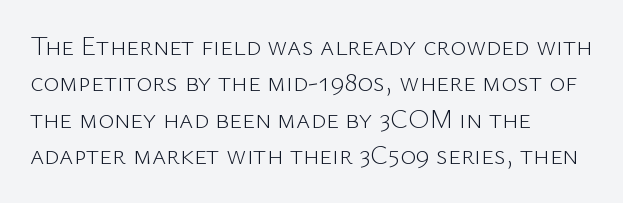
Q: Is the text bold? A: No.
Q: Is the text italic (slanted)? A: No, it is upright.
Q: Is the text underlined? A: No.
Q: How is the paragraph aligned? A: Left-aligned.
Q: Is the spacing between letters normal or unusually wide? A: Normal.
Q: Is the spacing between lines tight, normal or loose? A: Normal.
